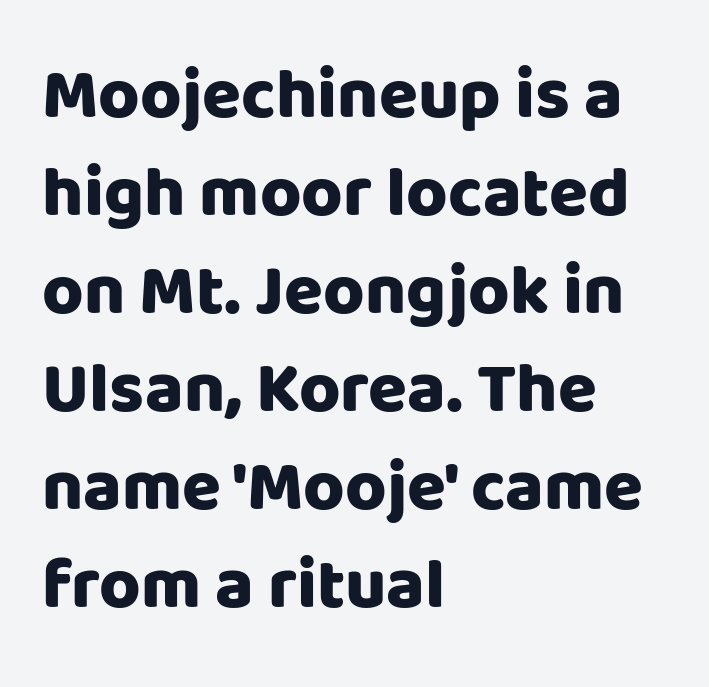
The image shows 71 px heavy sans-serif type, upright; set left-aligned, normal line spacing (1.38x), normal letter spacing, not underlined; low stroke contrast and a large x-height.
